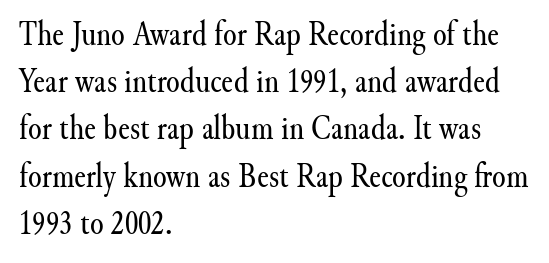
{"serif": "yes", "italic": "no", "bold": "no", "weight": "regular", "width": "normal", "stroke_contrast": "medium", "x_height": "small", "monospaced": "no", "underline": "no", "align": "left", "line_spacing": "normal", "line_spacing_ratio": 1.35, "letter_spacing": "normal", "letter_spacing_em": 0.0, "glyph_px": 35}
